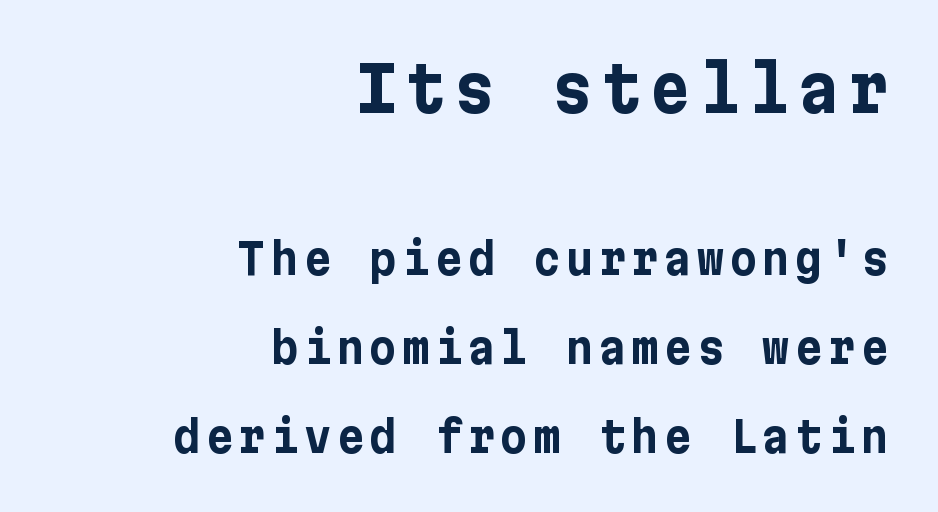
Regarding serifs, this sample does without them. Quick note: underline off. The lines are quadded right. Strong, thick strokes mark this as bold type.
